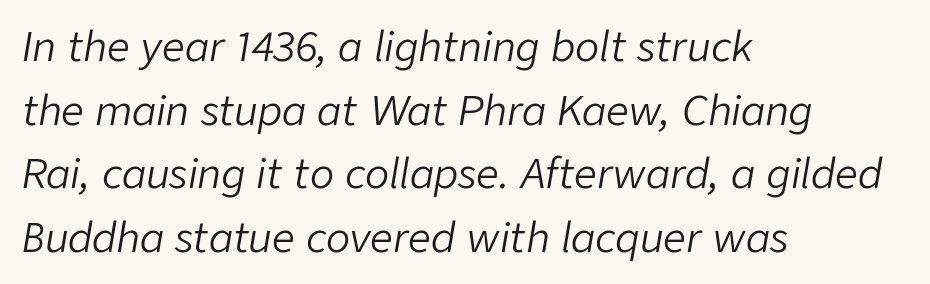
Q: Is the text bold? A: No.
Q: Is the text italic (slanted)? A: Yes, it leans right by about 9 degrees.
Q: Is the text underlined? A: No.
Q: How is the paragraph aligned? A: Left-aligned.
Q: Is the spacing between letters normal or unusually wide? A: Normal.
Q: Is the spacing between lines tight, normal or loose? A: Normal.
Q: Width (condensed, normal, or wide)? A: Normal.
Q: Stroke contrast? A: Low.
Q: x-height? A: Medium.
Q: Monospaced? A: No.
